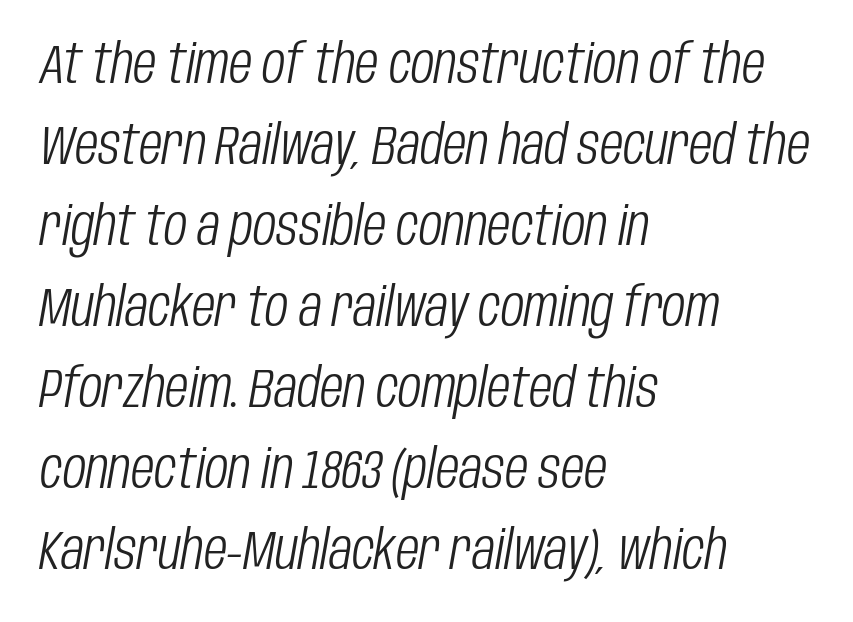
Q: Is the text bold? A: No.
Q: Is the text italic (slanted)? A: Yes, it leans right by about 10 degrees.
Q: Is the text underlined? A: No.
Q: How is the paragraph aligned? A: Left-aligned.
Q: Is the spacing between letters normal or unusually wide? A: Normal.
Q: Is the spacing between lines tight, normal or loose? A: Normal.
Q: Width (condensed, normal, or wide)? A: Condensed.
Q: Stroke contrast? A: Low.
Q: x-height? A: Large.
Q: Monospaced? A: No.
